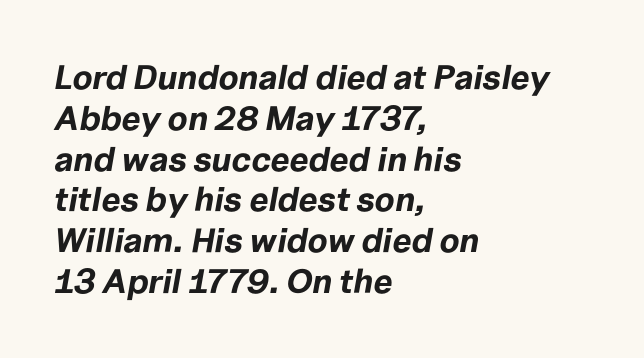
Observe the ordinary spacing: letters are neighbours, not strangers. Weight: bold. Horizontally, the lines are justified to the leading edge only. You could not count columns in this text — the font is proportionally spaced. No word sits above an underline. Notice how the stems are inclined rather than vertical — that's the hallmark of italics.
